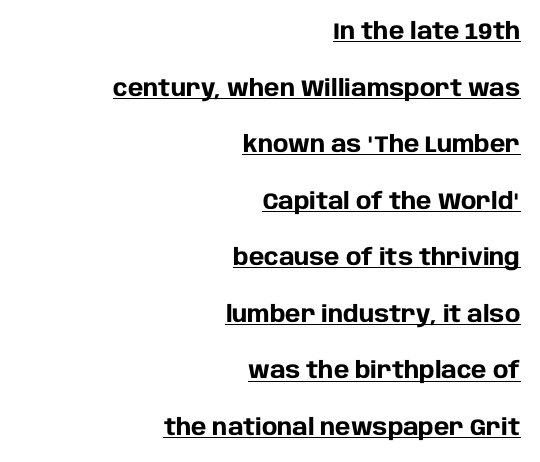
{"italic": "no", "bold": "yes", "underline": "yes", "align": "right", "line_spacing": "loose", "line_spacing_ratio": 2.46, "letter_spacing": "normal", "letter_spacing_em": 0.0, "glyph_px": 23}
